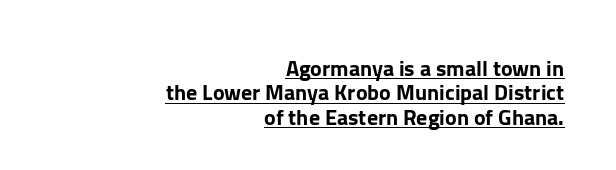
Q: Is the text italic (slanted)? A: No, it is upright.
Q: Is the text underlined? A: Yes.
Q: How is the paragraph aligned? A: Right-aligned.
Q: Is the spacing between letters normal or unusually wide? A: Normal.
Q: Is the spacing between lines tight, normal or loose? A: Tight.
